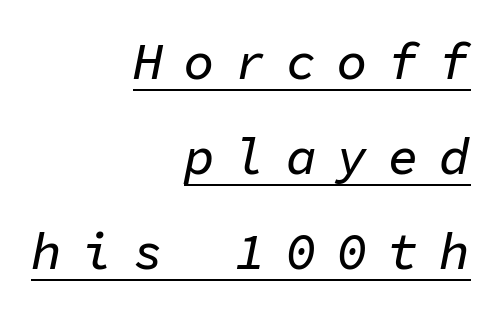
Spacing verdict: monospaced, one width for all characters. You can tell it's italic because the verticals aren't actually vertical. These characters rest on top of a visible drawn line. The typesetter chose a ragged-left arrangement here. The letters are spread apart with noticeably loose tracking.
